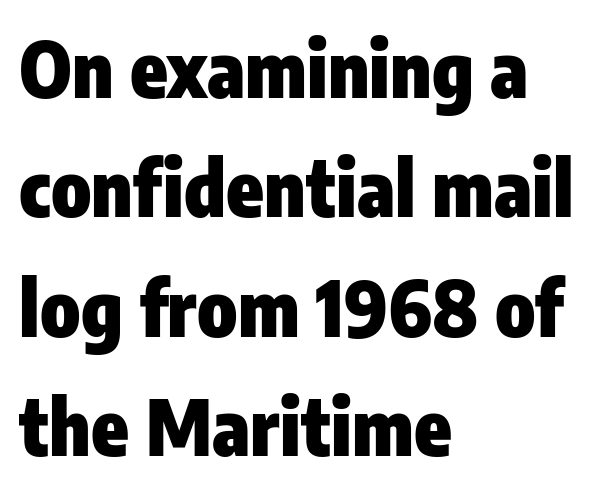
Q: Is the text bold? A: Yes.
Q: Is the text italic (slanted)? A: No, it is upright.
Q: Is the typeface a serif or a sans-serif typeface? A: Sans-serif.
Q: Is the text underlined? A: No.
Q: How is the paragraph aligned? A: Left-aligned.
Q: Is the spacing between letters normal or unusually wide? A: Normal.
Q: Is the spacing between lines tight, normal or loose? A: Normal.
Q: Width (condensed, normal, or wide)? A: Condensed.
Q: Stroke contrast? A: Low.
Q: x-height? A: Medium.
Q: Monospaced? A: No.
